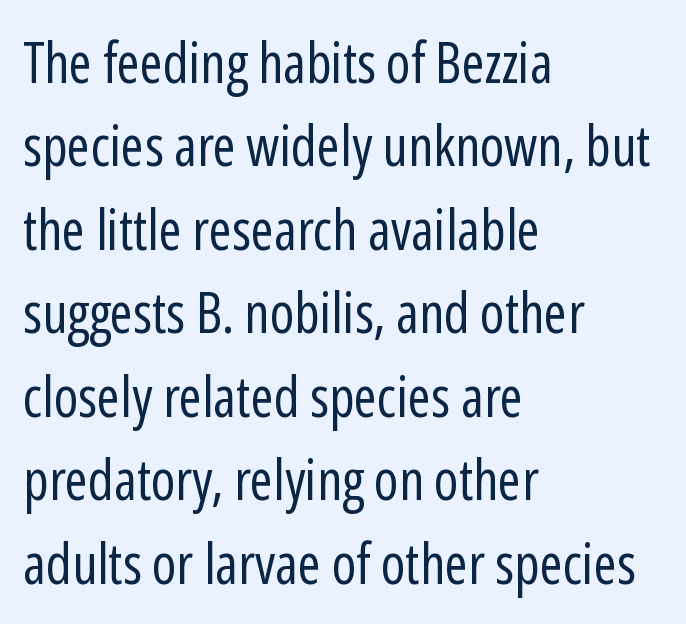
Q: Is the text bold? A: No.
Q: Is the text italic (slanted)? A: No, it is upright.
Q: Is the typeface a serif or a sans-serif typeface? A: Sans-serif.
Q: Is the text underlined? A: No.
Q: How is the paragraph aligned? A: Left-aligned.
Q: Is the spacing between letters normal or unusually wide? A: Normal.
Q: Is the spacing between lines tight, normal or loose? A: Normal.
Q: Width (condensed, normal, or wide)? A: Condensed.
Q: Stroke contrast? A: Low.
Q: x-height? A: Medium.
Q: Monospaced? A: No.
